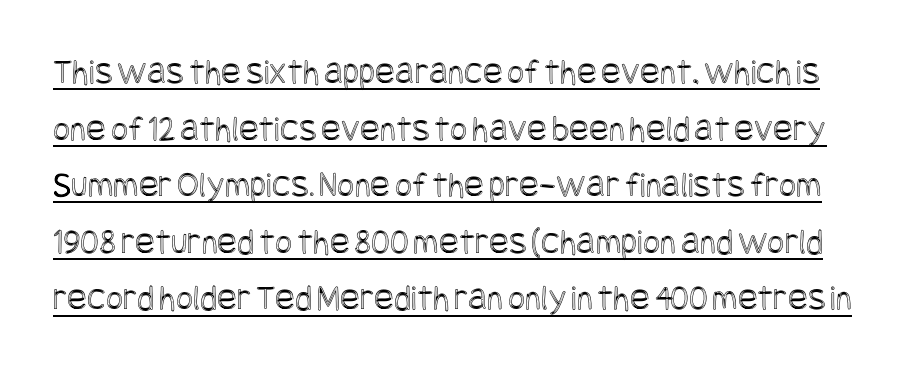
Posture: straight, roman, zero tilt. If you measured baseline to baseline, you'd find a middling distance. In designer terms, the underline attribute is active on this setting. In terms of letterspacing, this is plain default setting.
